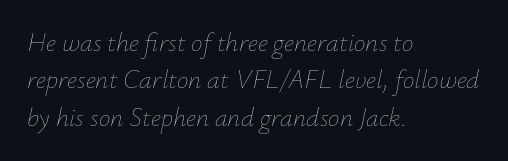
The image shows 26 px text type, italic (leaning right); set left-aligned, normal line spacing (1.44x), normal letter spacing, not underlined.
